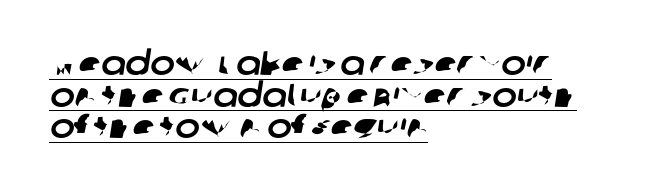
The lettering is marked with a stroke running underneath it. In terms of leading, this rendering errs on the cramped side. Think of a printed novel: that variable character pitch is what you see here. A student would call this left alignment; a typographer would say flush left, rag right. I'd call this a sans setting — the letters go barefoot.
